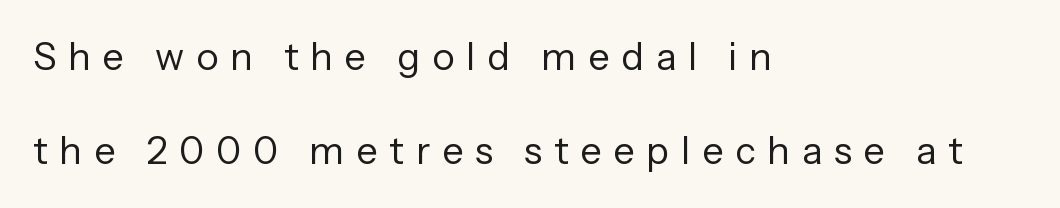
Think standard paragraph weight, or any step lighter than that. Is this a fixed-width face? No — the glyphs have proportional, varying widths. No word sits above an underline. The lines are quadded left.
